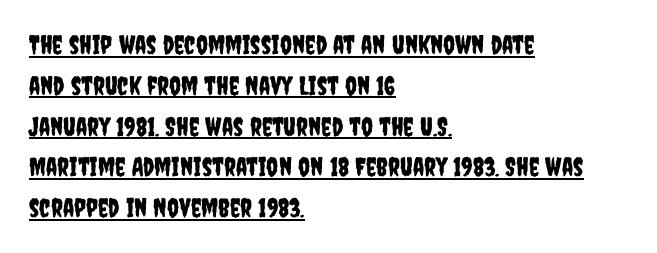
{"italic": "no", "underline": "yes", "align": "left", "line_spacing": "normal", "line_spacing_ratio": 1.57, "letter_spacing": "normal", "letter_spacing_em": 0.0, "glyph_px": 26}
